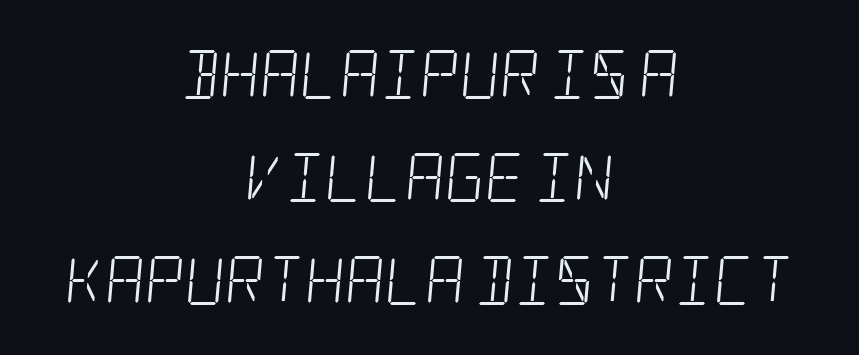
Q: Is the text bold? A: No.
Q: Is the typeface a serif or a sans-serif typeface? A: Serif.
Q: Is the text underlined? A: No.
Q: How is the paragraph aligned? A: Centered.
Q: Is the spacing between letters normal or unusually wide? A: Normal.
Q: Is the spacing between lines tight, normal or loose? A: Loose.
Q: Width (condensed, normal, or wide)? A: Condensed.
Q: Stroke contrast? A: Low.
Q: x-height? A: Large.
